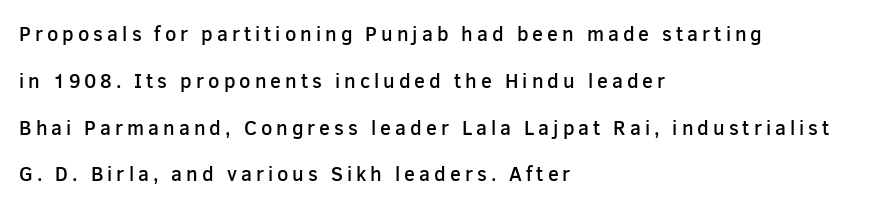
{"italic": "no", "bold": "semi", "underline": "no", "align": "left", "line_spacing": "loose", "line_spacing_ratio": 2.34, "letter_spacing": "wide", "letter_spacing_em": 0.2, "glyph_px": 20}
